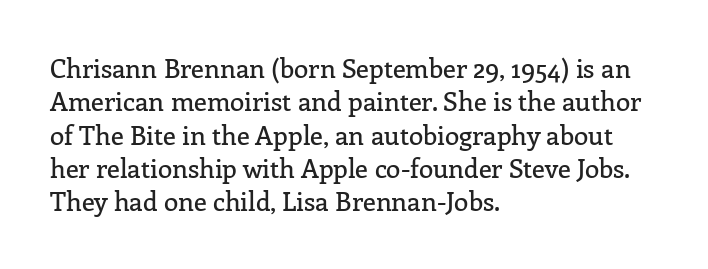
Beneath every word, the page is bare. Evenly set lines give the paragraph a standard silhouette. The compositor pushed each line to the left boundary. Spacing between characters is what you'd get straight out of the box. When letters stand straight like this, we call the style roman or upright.
